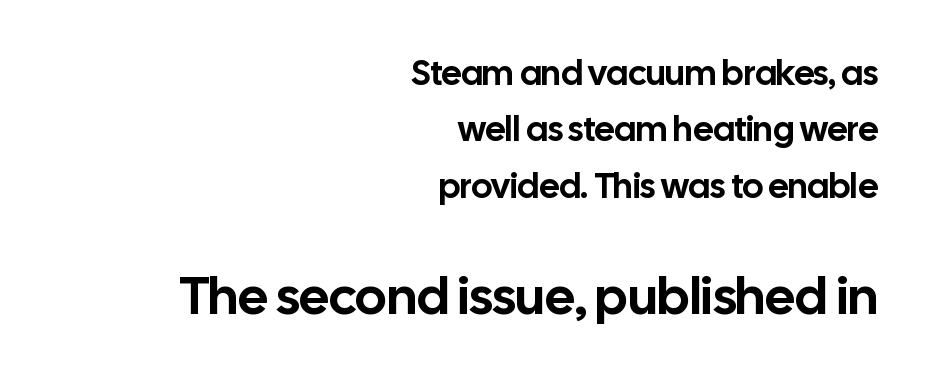
{"serif": "no", "italic": "no", "width": "normal", "stroke_contrast": "low", "x_height": "medium", "monospaced": "no", "underline": "no", "align": "right", "line_spacing": "normal", "line_spacing_ratio": 1.61, "letter_spacing": "normal", "letter_spacing_em": 0.0, "larger_block": "second", "size_ratio": 1.51, "glyph_px": 53}
